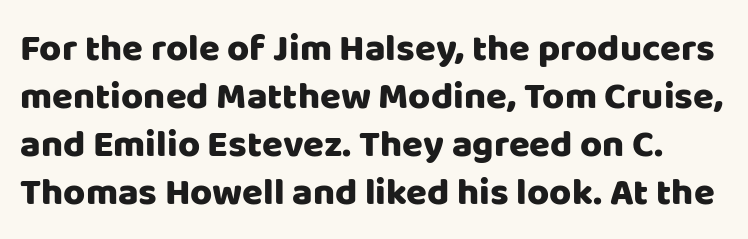
The image shows 38 px sans-serif type, upright; set normal line spacing (1.26x), normal letter spacing, not underlined; low stroke contrast and a large x-height.
